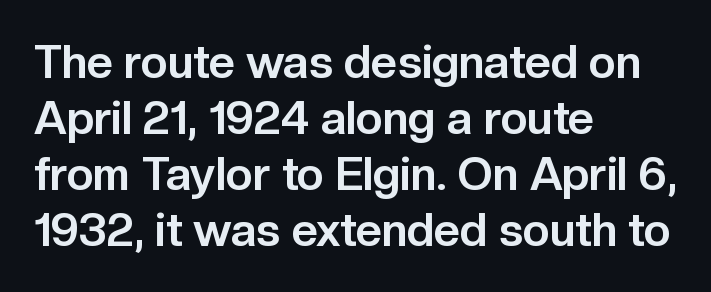
Notice how the stems are strictly vertical — no italics here. The letters advance in unequal steps, a hallmark of proportional type. Has an underline been added? It has not. Nothing unusual about the tracking: characters are spaced as the font intends.
